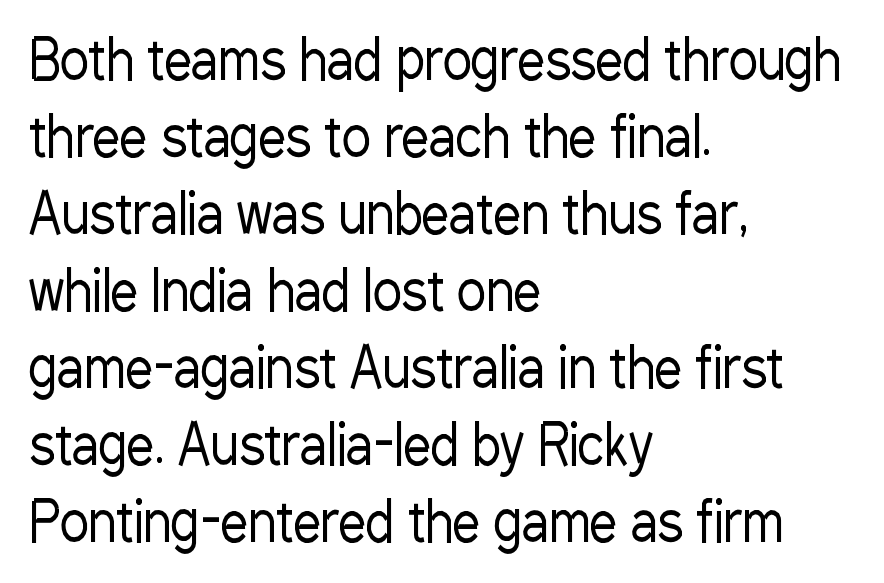
{"serif": "no", "italic": "no", "bold": "no", "weight": "regular", "width": "condensed", "stroke_contrast": "low", "x_height": "medium", "monospaced": "no", "underline": "no", "align": "left", "line_spacing": "normal", "line_spacing_ratio": 1.4, "letter_spacing": "normal", "letter_spacing_em": 0.0, "glyph_px": 55}
